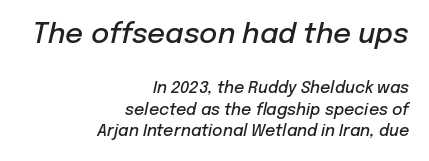
The image shows 28 px semibold type, italic (leaning right); set right-aligned, normal line spacing (1.35x), normal letter spacing, not underlined; the first (top) block is 1.75x larger; low stroke contrast and a medium x-height.
